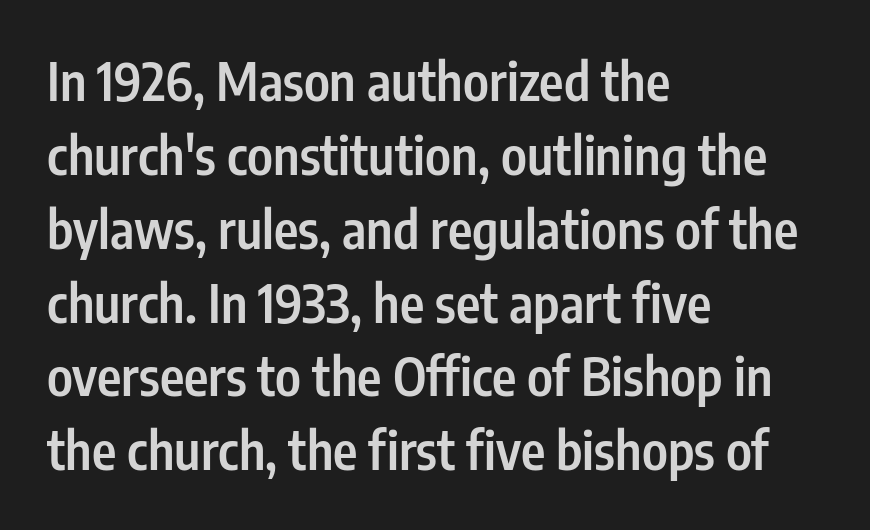
Evenly set lines give the paragraph a standard silhouette. The passage shown is typeset with a sans-serif family. Designer's note — italics off, roman on. Each word holds together tightly as a unit, with standard inter-letter gaps. Line beginnings align vertically; line endings do not.
